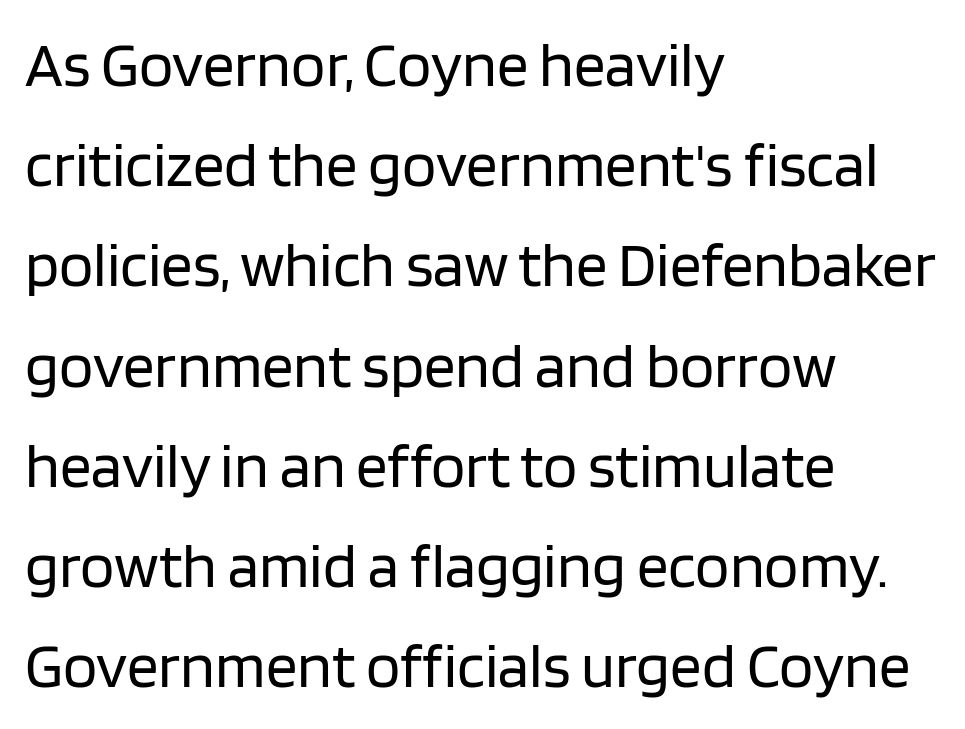
The image shows 63 px regular-weight sans-serif type, upright; set left-aligned, normal line spacing (1.59x), normal letter spacing, not underlined; low stroke contrast and a large x-height.
